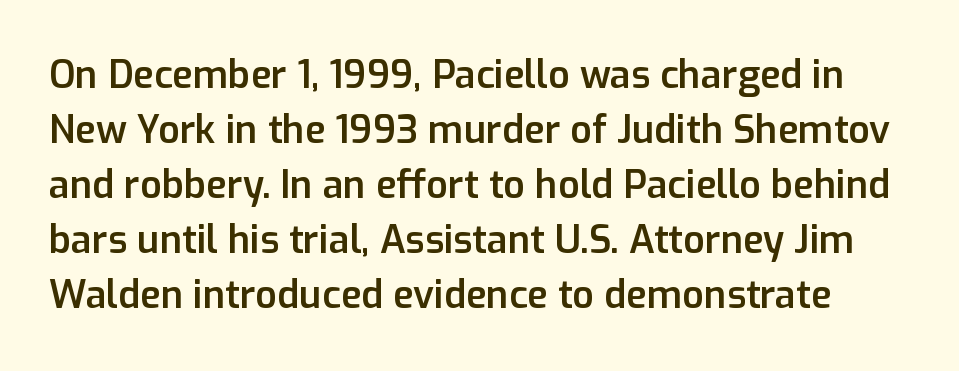
Q: Is the text bold? A: Semi-bold.
Q: Is the text italic (slanted)? A: No, it is upright.
Q: Is the typeface a serif or a sans-serif typeface? A: Sans-serif.
Q: Is the text underlined? A: No.
Q: Is the spacing between letters normal or unusually wide? A: Normal.
Q: Is the spacing between lines tight, normal or loose? A: Normal.
Q: Width (condensed, normal, or wide)? A: Normal.
Q: Stroke contrast? A: Low.
Q: x-height? A: Medium.
Q: Monospaced? A: No.
